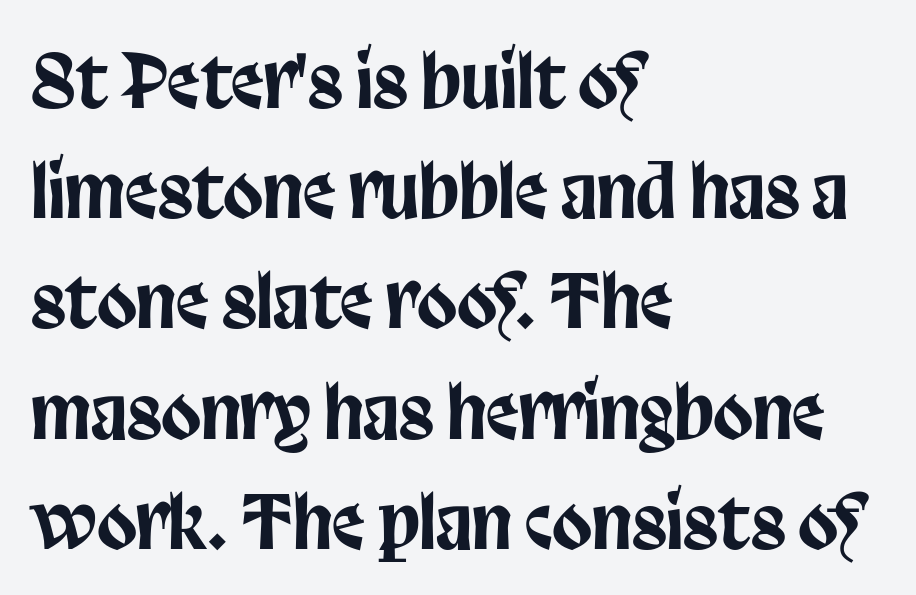
{"serif": "no", "italic": "no", "width": "condensed", "stroke_contrast": "low", "x_height": "large", "monospaced": "no", "underline": "no", "align": "left", "line_spacing": "normal", "line_spacing_ratio": 1.51, "letter_spacing": "normal", "letter_spacing_em": 0.0, "glyph_px": 73}
